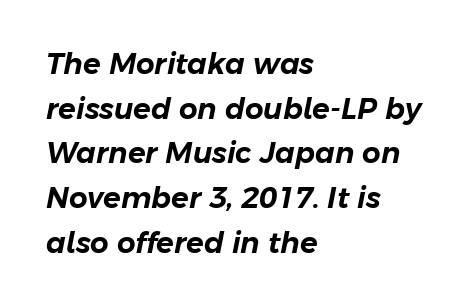
{"italic": "yes", "lean": "right", "slant_degrees": 11, "width": "normal", "stroke_contrast": "low", "x_height": "medium", "monospaced": "no", "underline": "no", "align": "left", "line_spacing": "normal", "line_spacing_ratio": 1.54, "letter_spacing": "normal", "letter_spacing_em": 0.0, "glyph_px": 29}
